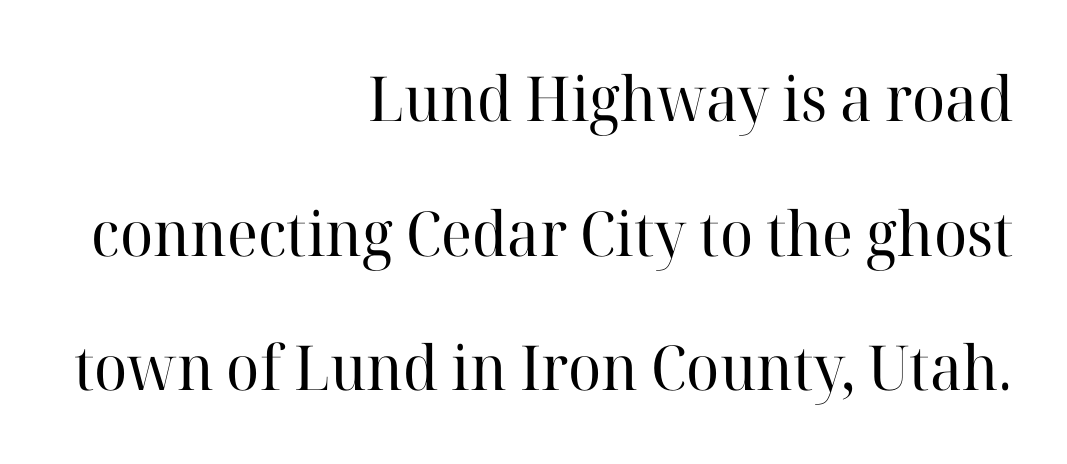
Q: Is the text bold? A: No.
Q: Is the text italic (slanted)? A: No, it is upright.
Q: Is the typeface a serif or a sans-serif typeface? A: Serif.
Q: Is the text underlined? A: No.
Q: How is the paragraph aligned? A: Right-aligned.
Q: Is the spacing between letters normal or unusually wide? A: Normal.
Q: Is the spacing between lines tight, normal or loose? A: Loose.
Q: Width (condensed, normal, or wide)? A: Normal.
Q: Stroke contrast? A: High.
Q: x-height? A: Medium.
Q: Monospaced? A: No.
